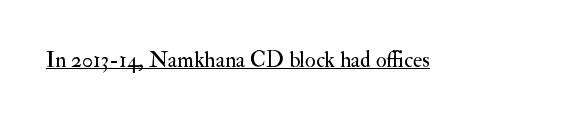
The image shows 22 px text type, upright; set normal letter spacing, underlined.
